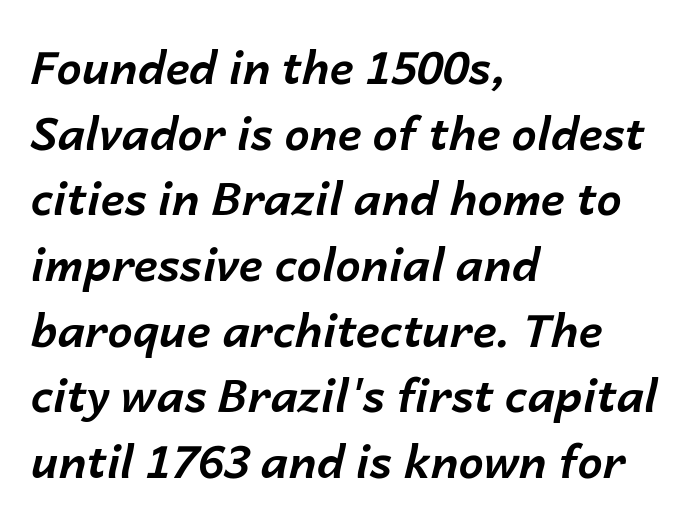
The image shows 45 px bold type, italic (leaning right); set left-aligned, normal line spacing (1.46x), normal letter spacing, not underlined; low stroke contrast and a medium x-height.
